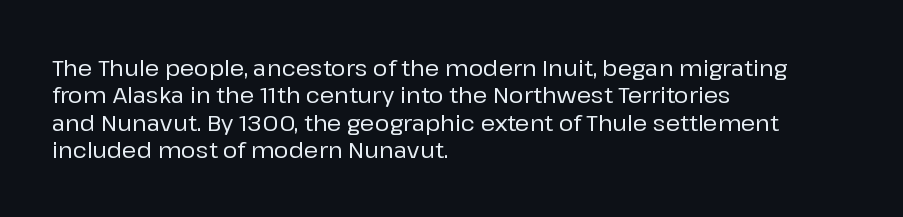
The lines are quadded left. Bare-footed words on every line. Notice how the stems are strictly vertical — no italics here. The gaps between neighbouring characters are ordinary and unremarkable.
